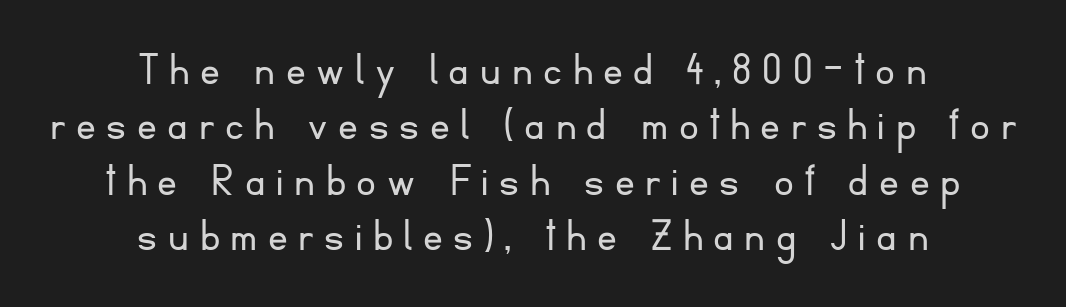
{"serif": "no", "italic": "no", "bold": "no", "weight": "light", "width": "normal", "stroke_contrast": "low", "x_height": "small", "monospaced": "no", "underline": "no", "align": "center", "line_spacing": "tight", "line_spacing_ratio": 1.13, "letter_spacing": "wide", "letter_spacing_em": 0.22, "glyph_px": 49}
